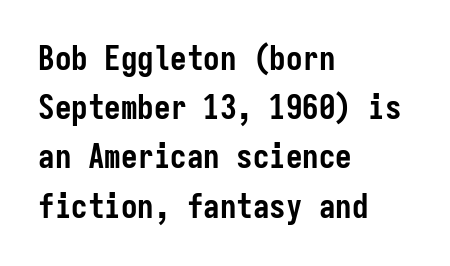
Do the letters lean? They stand straight. The rendering uses typewriter-style spacing with identical character cells. Is the block centered? No — it sits flush against the left margin. Compared with typical paragraphs, the rows here are spaced about the same.
